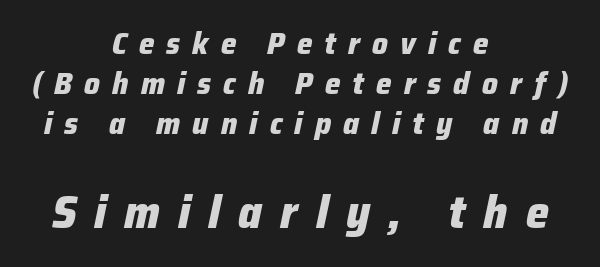
{"italic": "yes", "lean": "right", "slant_degrees": 12, "bold": "yes", "weight": "heavy", "width": "normal", "stroke_contrast": "low", "x_height": "medium", "monospaced": "no", "underline": "no", "align": "center", "line_spacing": "normal", "line_spacing_ratio": 1.29, "letter_spacing": "wide", "letter_spacing_em": 0.39, "larger_block": "second", "size_ratio": 1.48, "glyph_px": 46}
